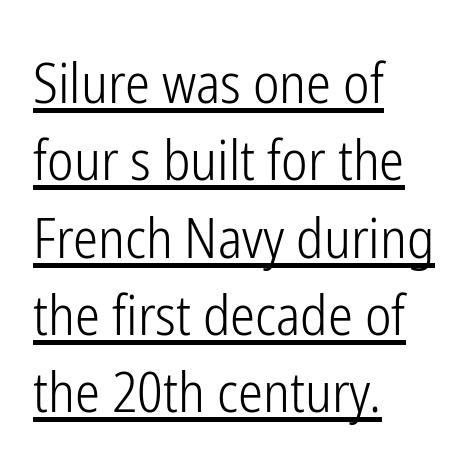
{"serif": "no", "italic": "no", "bold": "no", "weight": "light", "width": "condensed", "stroke_contrast": "low", "x_height": "medium", "monospaced": "no", "underline": "yes", "align": "left", "line_spacing": "normal", "line_spacing_ratio": 1.38, "letter_spacing": "normal", "letter_spacing_em": 0.0, "glyph_px": 56}
